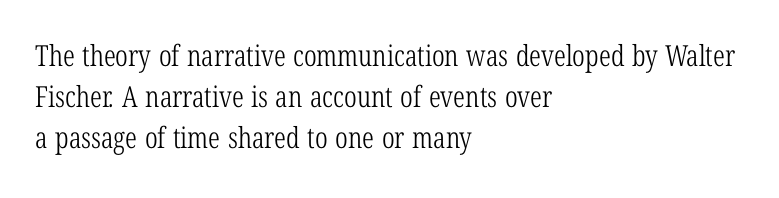
Q: Is the text bold? A: No.
Q: Is the typeface a serif or a sans-serif typeface? A: Serif.
Q: Is the text underlined? A: No.
Q: How is the paragraph aligned? A: Left-aligned.
Q: Is the spacing between letters normal or unusually wide? A: Normal.
Q: Is the spacing between lines tight, normal or loose? A: Normal.
Q: Width (condensed, normal, or wide)? A: Condensed.
Q: Stroke contrast? A: Low.
Q: x-height? A: Medium.
Q: Monospaced? A: No.
